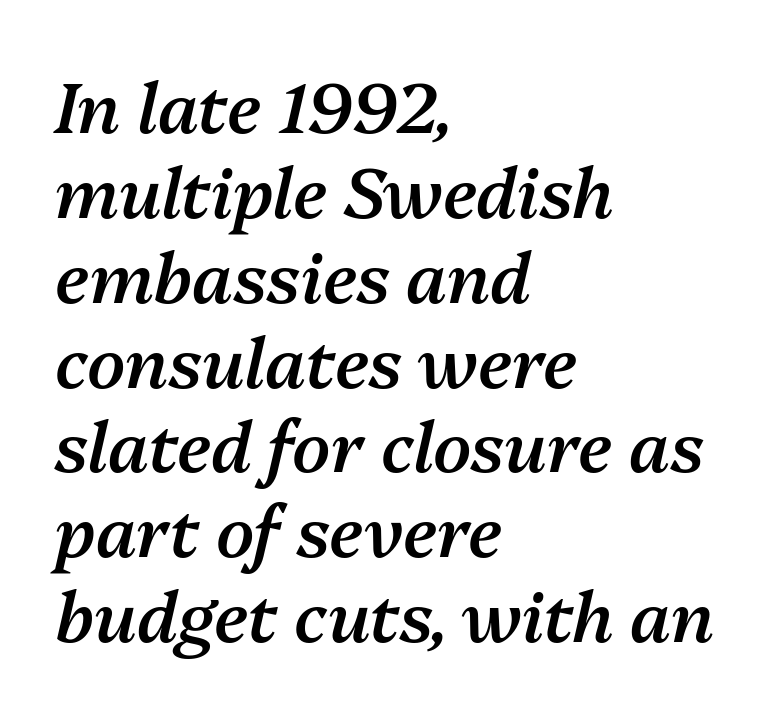
Q: Is the text bold? A: Semi-bold.
Q: Is the text italic (slanted)? A: Yes, it leans right by about 13 degrees.
Q: Is the text underlined? A: No.
Q: How is the paragraph aligned? A: Left-aligned.
Q: Is the spacing between letters normal or unusually wide? A: Normal.
Q: Width (condensed, normal, or wide)? A: Normal.
Q: Stroke contrast? A: Medium.
Q: x-height? A: Medium.
Q: Monospaced? A: No.
